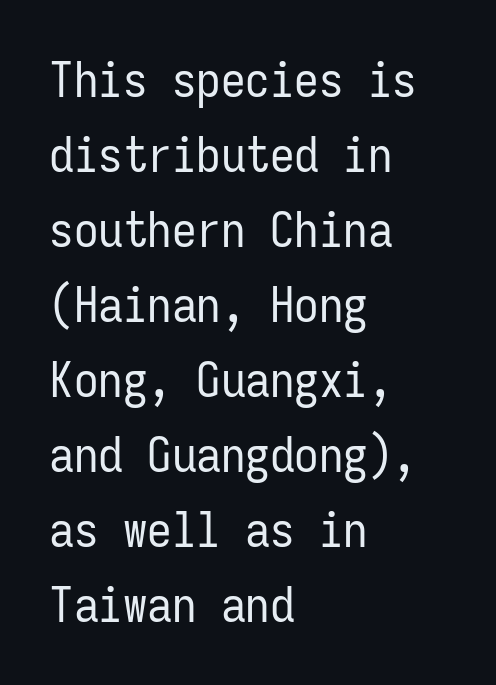
Q: Is the text bold? A: No.
Q: Is the text italic (slanted)? A: No, it is upright.
Q: Is the typeface a serif or a sans-serif typeface? A: Sans-serif.
Q: Is the text underlined? A: No.
Q: How is the paragraph aligned? A: Left-aligned.
Q: Is the spacing between letters normal or unusually wide? A: Normal.
Q: Is the spacing between lines tight, normal or loose? A: Normal.
Q: Width (condensed, normal, or wide)? A: Condensed.
Q: Stroke contrast? A: Low.
Q: x-height? A: Medium.
Q: Monospaced? A: Yes.
